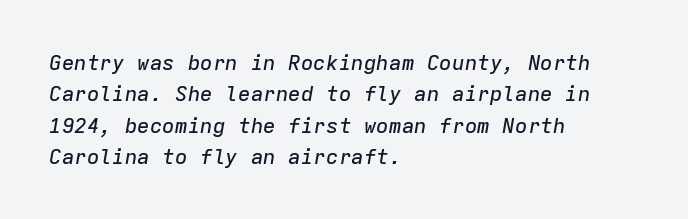
The image shows 21 px text type, italic (leaning right); set left-aligned, normal line spacing (1.49x), normal letter spacing, not underlined.
